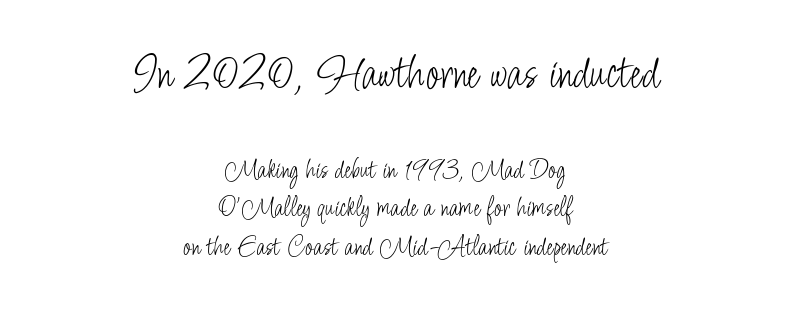
Q: Is the text bold? A: No.
Q: Is the text italic (slanted)? A: Yes.
Q: Is the typeface a serif or a sans-serif typeface? A: Sans-serif.
Q: Is the text underlined? A: No.
Q: How is the paragraph aligned? A: Centered.
Q: Is the spacing between letters normal or unusually wide? A: Normal.
Q: Is the spacing between lines tight, normal or loose? A: Normal.
Q: Which block of text is set in a larger size, the first (top) or the second (bottom)? A: The first (top) one.
Q: Width (condensed, normal, or wide)? A: Condensed.
Q: Stroke contrast? A: Low.
Q: x-height? A: Small.
Q: Monospaced? A: No.
